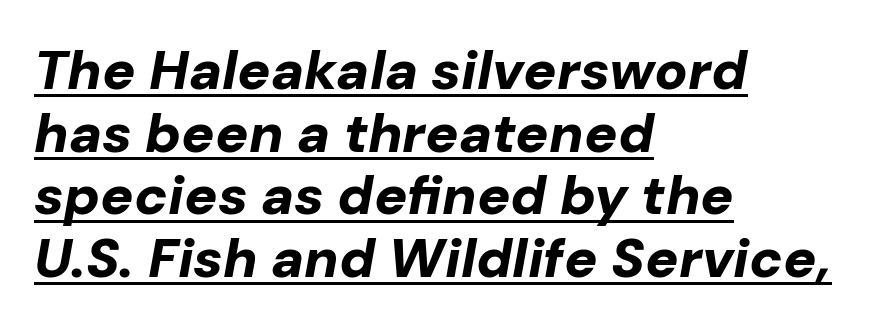
The image shows 55 px bold type, italic (leaning right); set left-aligned, tight line spacing (1.14x), normal letter spacing, underlined; low stroke contrast and a medium x-height.
